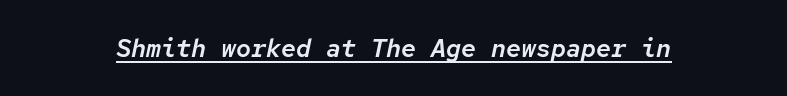
{"italic": "yes", "lean": "right", "slant_degrees": 12, "underline": "yes", "letter_spacing": "normal", "letter_spacing_em": 0.0, "glyph_px": 25}
